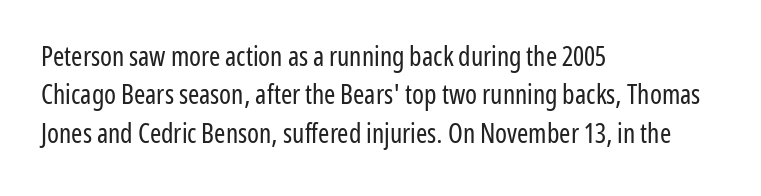
Every row of glyphs begins at an identical x-position on the left. A roman cut, with each character standing at attention. Does the leading feel generous? No, just average. The tracking reads as untouched default to a designer's eye.
